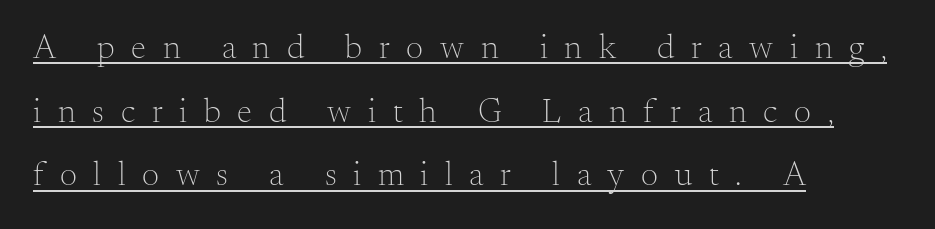
The line texture is sparse and dotted thanks to wide tracking. Posture: straight, roman, zero tilt. You could not count columns in this text — the font is proportionally spaced. These characters rest on top of a visible drawn line. Summary of weight: not heavy and not bold.
